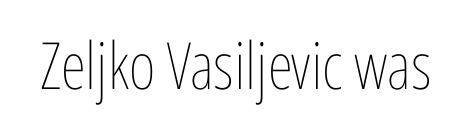
Ink coverage per letter is moderate at most. Posture: vertical. Unmarked baselines from the first word to the last. These lines are rendered in a variable-pitch font.
